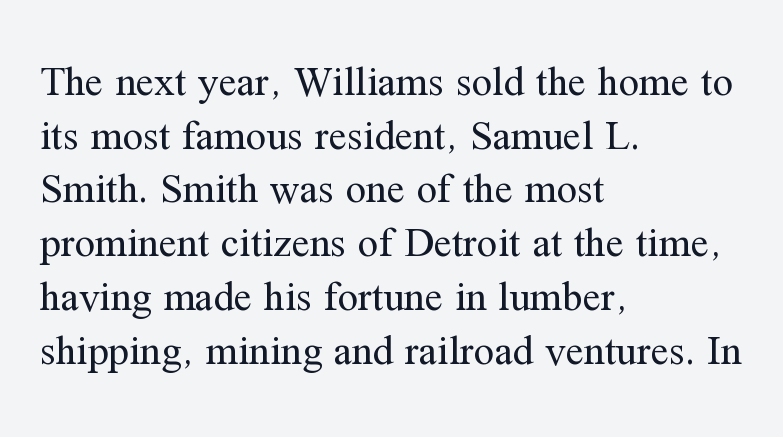
{"serif": "yes", "italic": "no", "bold": "no", "weight": "regular", "width": "normal", "stroke_contrast": "medium", "x_height": "medium", "monospaced": "no", "underline": "no", "align": "left", "line_spacing": "normal", "line_spacing_ratio": 1.31, "letter_spacing": "normal", "letter_spacing_em": 0.0, "glyph_px": 41}
